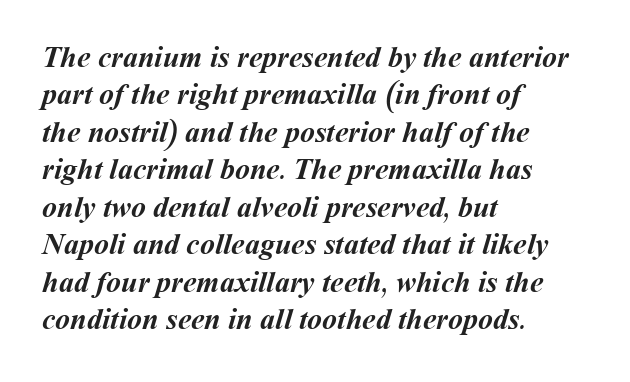
Q: Is the text bold? A: Yes.
Q: Is the text underlined? A: No.
Q: How is the paragraph aligned? A: Left-aligned.
Q: Is the spacing between letters normal or unusually wide? A: Normal.
Q: Is the spacing between lines tight, normal or loose? A: Normal.
Q: Width (condensed, normal, or wide)? A: Normal.
Q: Stroke contrast? A: Medium.
Q: x-height? A: Medium.
Q: Monospaced? A: No.
